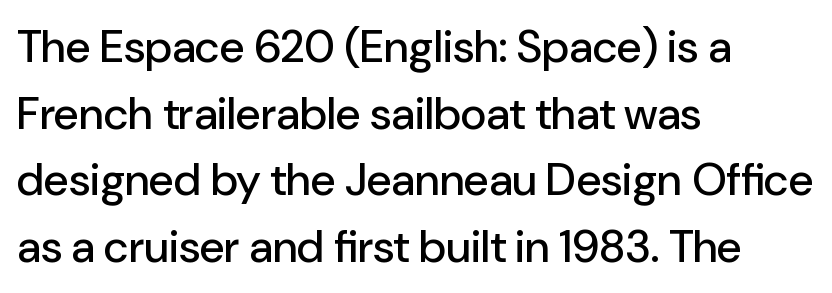
Q: Is the text italic (slanted)? A: No, it is upright.
Q: Is the typeface a serif or a sans-serif typeface? A: Sans-serif.
Q: Is the text underlined? A: No.
Q: How is the paragraph aligned? A: Left-aligned.
Q: Is the spacing between letters normal or unusually wide? A: Normal.
Q: Is the spacing between lines tight, normal or loose? A: Normal.
Q: Width (condensed, normal, or wide)? A: Normal.
Q: Stroke contrast? A: Low.
Q: x-height? A: Medium.
Q: Monospaced? A: No.
